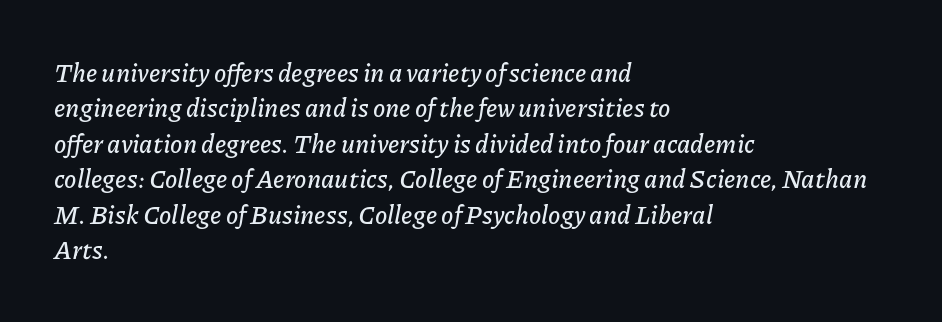
Would a proofreader flag this as italicized? Yes. The words here are not underlined. Caption: multi-line text, flush left, ragged right. The letters sit at their default tracking, neither squeezed nor spread.
